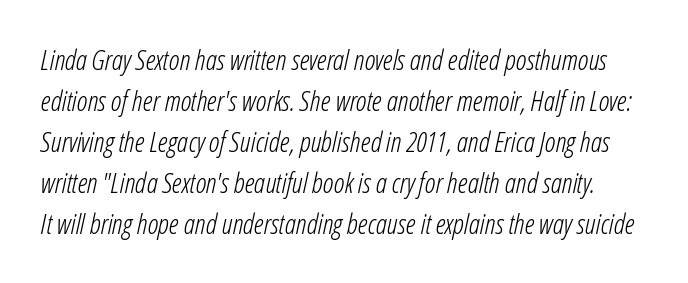
{"italic": "yes", "lean": "right", "slant_degrees": 12, "bold": "no", "weight": "light", "width": "condensed", "stroke_contrast": "low", "x_height": "medium", "monospaced": "no", "underline": "no", "line_spacing": "normal", "line_spacing_ratio": 1.46, "letter_spacing": "normal", "letter_spacing_em": 0.0, "glyph_px": 28}
